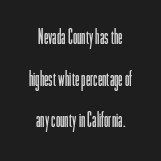
The image shows 20 px text type, upright; set loose line spacing (2.08x), normal letter spacing, not underlined.
